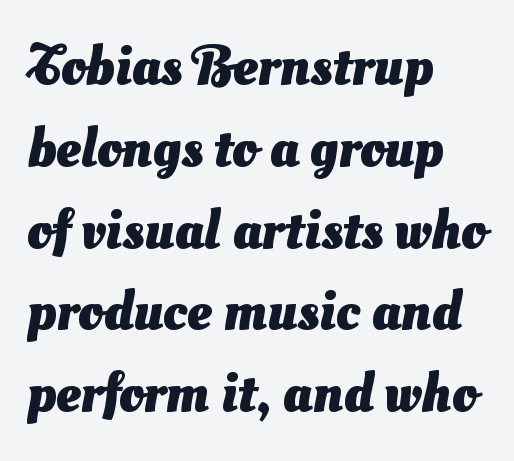
The image shows 56 px heavy sans-serif type; set left-aligned, normal line spacing (1.46x), normal letter spacing, not underlined; medium stroke contrast and a small x-height.
